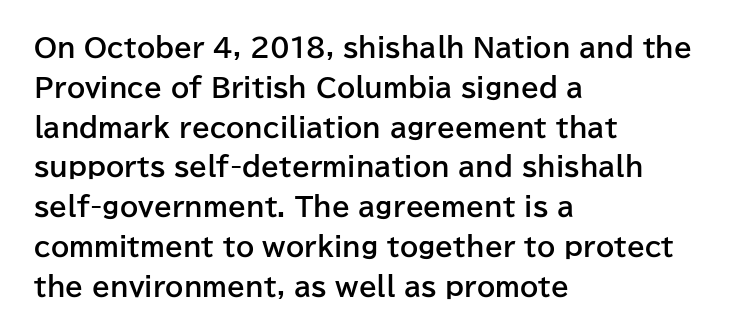
{"italic": "no", "bold": "yes", "underline": "no", "align": "left", "line_spacing": "normal", "line_spacing_ratio": 1.53, "letter_spacing": "normal", "letter_spacing_em": 0.0, "glyph_px": 26}
